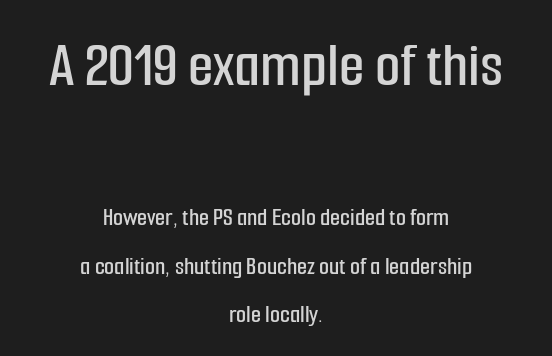
{"serif": "no", "italic": "no", "width": "condensed", "stroke_contrast": "low", "x_height": "medium", "monospaced": "no", "underline": "no", "align": "center", "line_spacing_ratio": 1.87, "letter_spacing": "normal", "letter_spacing_em": 0.0, "larger_block": "first", "size_ratio": 2.54, "glyph_px": 66}
